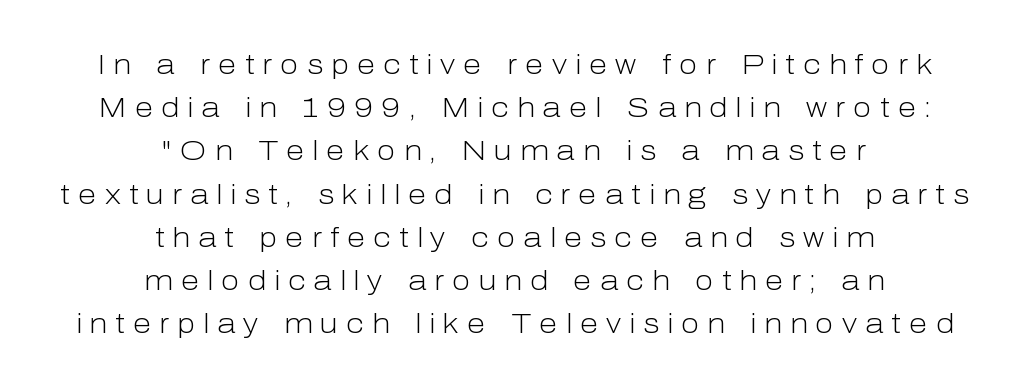
Q: Is the text bold? A: No.
Q: Is the text italic (slanted)? A: No, it is upright.
Q: Is the text underlined? A: No.
Q: How is the paragraph aligned? A: Centered.
Q: Is the spacing between letters normal or unusually wide? A: Unusually wide.
Q: Is the spacing between lines tight, normal or loose? A: Normal.
